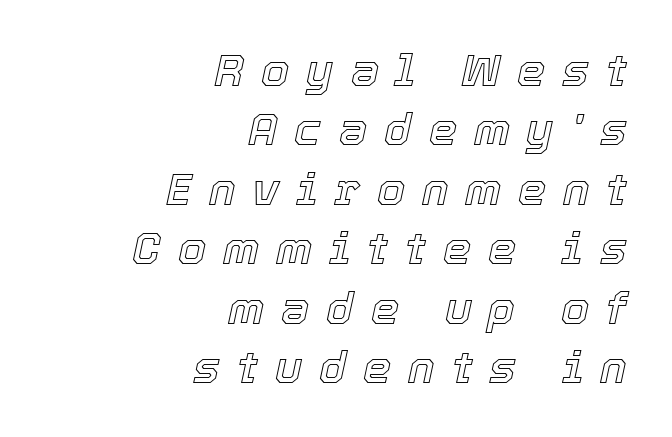
Q: Is the text italic (slanted)? A: Yes, it leans right by about 12 degrees.
Q: Is the text underlined? A: No.
Q: How is the paragraph aligned? A: Right-aligned.
Q: Is the spacing between letters normal or unusually wide? A: Unusually wide.
Q: Is the spacing between lines tight, normal or loose? A: Normal.
Q: Width (condensed, normal, or wide)? A: Normal.
Q: x-height? A: Medium.
Q: Monospaced? A: No.
